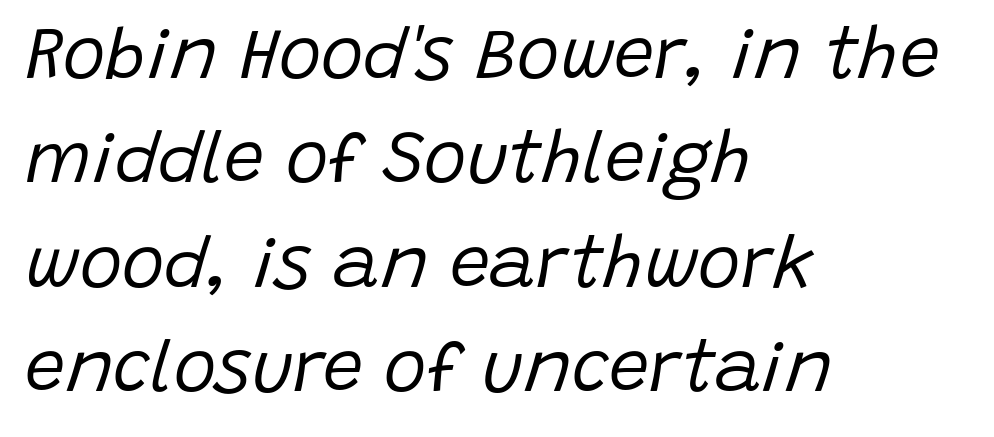
{"italic": "yes", "lean": "right", "slant_degrees": 15, "bold": "no", "weight": "regular", "width": "normal", "stroke_contrast": "low", "x_height": "large", "monospaced": "no", "underline": "no", "align": "left", "line_spacing": "normal", "line_spacing_ratio": 1.45, "letter_spacing": "normal", "letter_spacing_em": 0.0, "glyph_px": 72}
